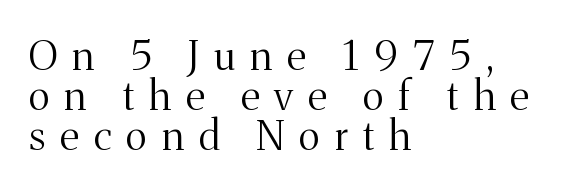
{"serif": "yes", "italic": "no", "bold": "no", "weight": "light", "width": "normal", "stroke_contrast": "medium", "x_height": "medium", "monospaced": "no", "underline": "no", "align": "left", "line_spacing": "tight", "line_spacing_ratio": 0.97, "letter_spacing": "wide", "letter_spacing_em": 0.37, "glyph_px": 41}
